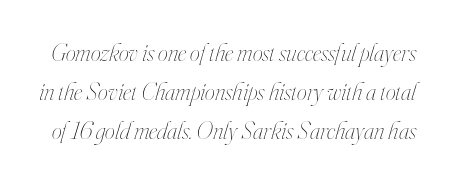
{"italic": "yes", "lean": "right", "slant_degrees": 16, "bold": "no", "underline": "no", "line_spacing": "normal", "line_spacing_ratio": 1.56, "letter_spacing": "normal", "letter_spacing_em": 0.0, "glyph_px": 25}
